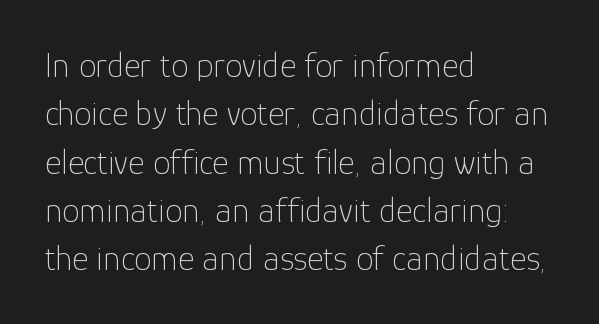
The image shows 35 px thin sans-serif type, upright; set left-aligned, normal line spacing (1.38x), normal letter spacing, not underlined; low stroke contrast and a medium x-height.
